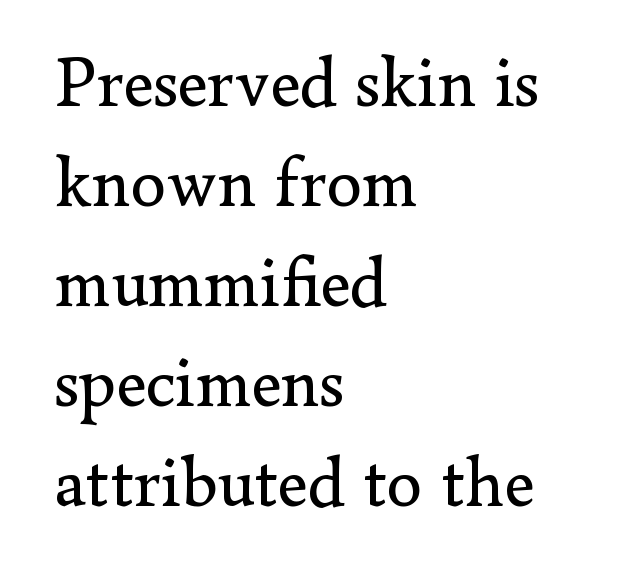
The image shows 71 px regular-weight serif type, upright; set left-aligned, normal line spacing (1.41x), normal letter spacing, not underlined; low stroke contrast and a small x-height.
